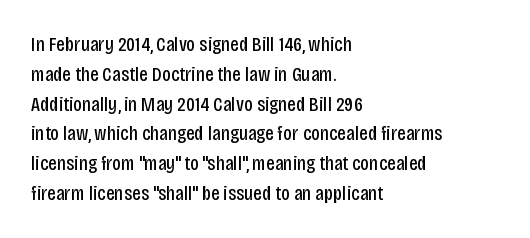
The image shows 21 px text type, upright; set left-aligned, normal line spacing (1.42x), normal letter spacing, not underlined.
